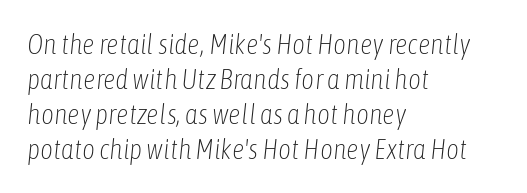
Q: Is the text bold? A: No.
Q: Is the text italic (slanted)? A: Yes, it leans right by about 6 degrees.
Q: Is the text underlined? A: No.
Q: How is the paragraph aligned? A: Left-aligned.
Q: Is the spacing between letters normal or unusually wide? A: Normal.
Q: Is the spacing between lines tight, normal or loose? A: Normal.
Q: Width (condensed, normal, or wide)? A: Condensed.
Q: Stroke contrast? A: Low.
Q: x-height? A: Medium.
Q: Monospaced? A: No.
